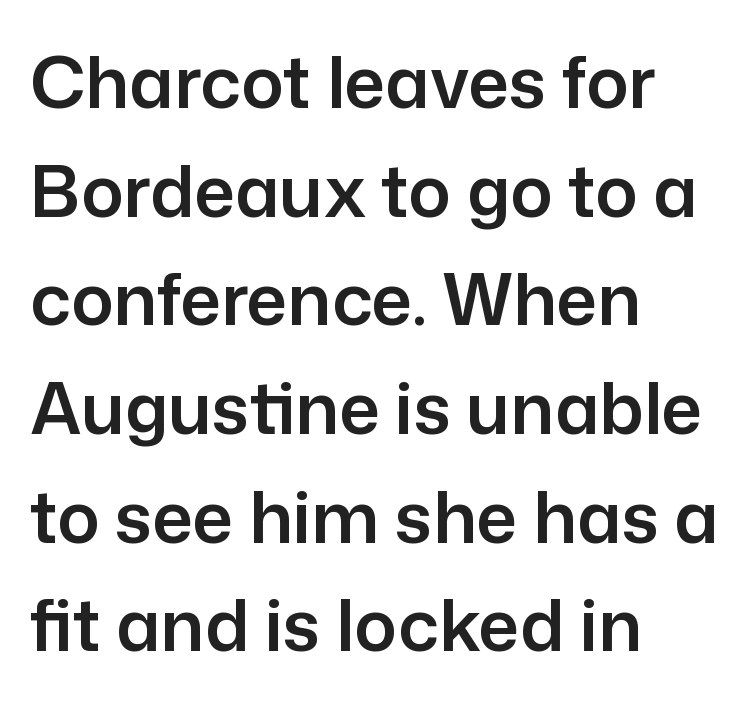
Q: Is the text italic (slanted)? A: No, it is upright.
Q: Is the typeface a serif or a sans-serif typeface? A: Sans-serif.
Q: Is the text underlined? A: No.
Q: How is the paragraph aligned? A: Left-aligned.
Q: Is the spacing between letters normal or unusually wide? A: Normal.
Q: Is the spacing between lines tight, normal or loose? A: Normal.
Q: Width (condensed, normal, or wide)? A: Normal.
Q: Stroke contrast? A: Low.
Q: x-height? A: Medium.
Q: Monospaced? A: No.
